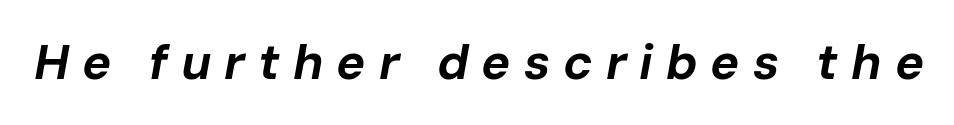
The image shows 49 px bold type, italic (leaning right); set unusually wide letter spacing (+0.26 em), not underlined; low stroke contrast and a medium x-height.
